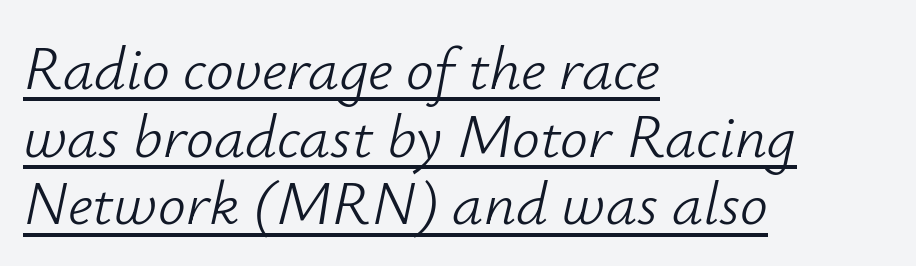
The image shows 62 px light type, italic (leaning right); set left-aligned, tight line spacing (1.09x), normal letter spacing, underlined; low stroke contrast and a small x-height.
